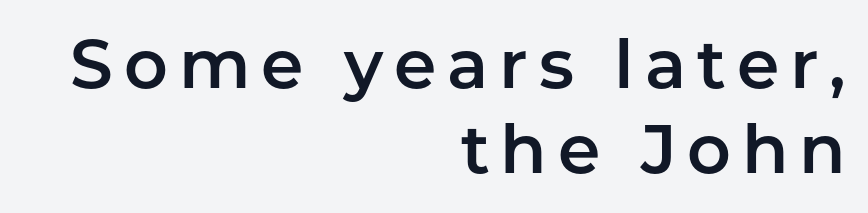
Q: Is the text italic (slanted)? A: No, it is upright.
Q: Is the typeface a serif or a sans-serif typeface? A: Sans-serif.
Q: Is the text underlined? A: No.
Q: How is the paragraph aligned? A: Right-aligned.
Q: Is the spacing between lines tight, normal or loose? A: Normal.
Q: Width (condensed, normal, or wide)? A: Normal.
Q: Stroke contrast? A: Low.
Q: x-height? A: Medium.
Q: Monospaced? A: No.
